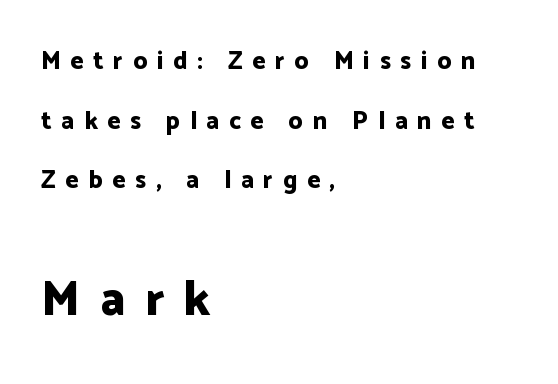
{"serif": "no", "italic": "no", "bold": "yes", "weight": "bold", "width": "normal", "stroke_contrast": "low", "x_height": "medium", "monospaced": "no", "underline": "no", "align": "left", "line_spacing": "loose", "line_spacing_ratio": 2.39, "letter_spacing": "wide", "letter_spacing_em": 0.39, "larger_block": "second", "size_ratio": 2.0, "glyph_px": 50}
